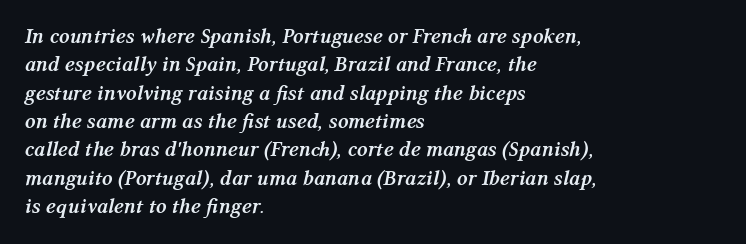
{"italic": "yes", "lean": "right", "slant_degrees": 12, "bold": "yes", "underline": "no", "align": "left", "line_spacing": "normal", "line_spacing_ratio": 1.35, "letter_spacing": "normal", "letter_spacing_em": 0.0, "glyph_px": 21}
